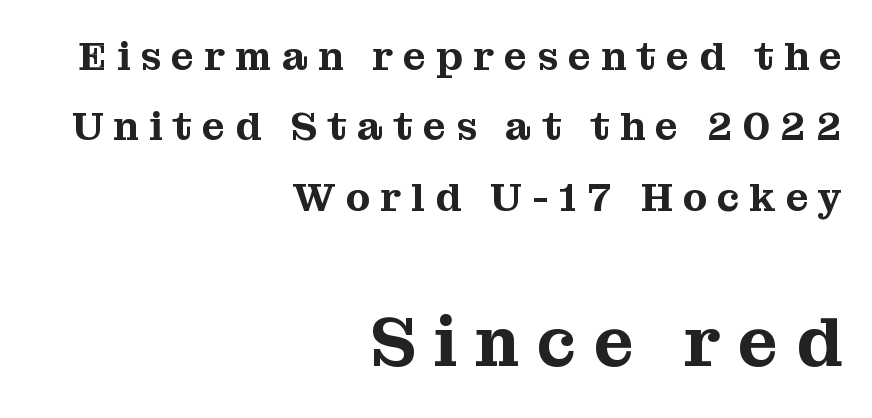
Q: Is the text italic (slanted)? A: No, it is upright.
Q: Is the typeface a serif or a sans-serif typeface? A: Serif.
Q: Is the text underlined? A: No.
Q: How is the paragraph aligned? A: Right-aligned.
Q: Is the spacing between letters normal or unusually wide? A: Unusually wide.
Q: Which block of text is set in a larger size, the first (top) or the second (bottom)? A: The second (bottom) one.
Q: Width (condensed, normal, or wide)? A: Normal.
Q: Stroke contrast? A: Medium.
Q: x-height? A: Medium.
Q: Monospaced? A: No.
